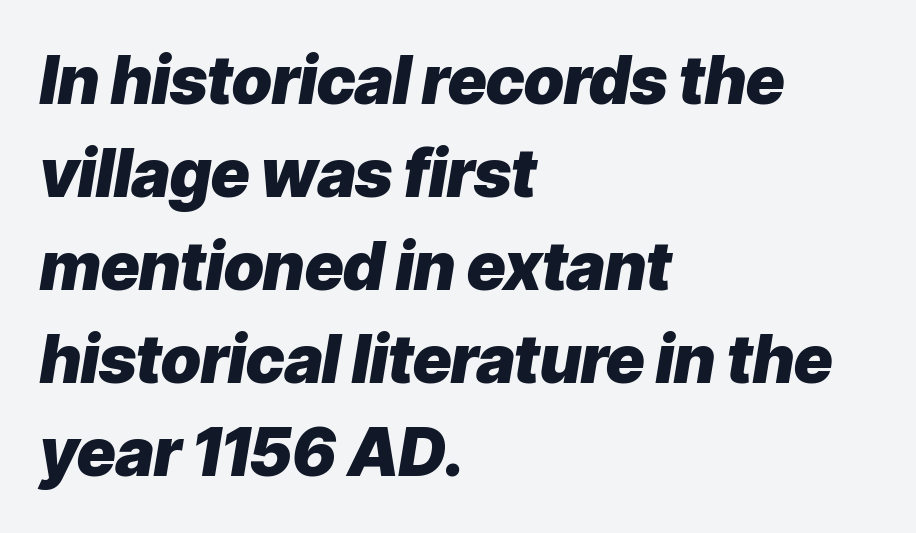
{"italic": "yes", "lean": "right", "slant_degrees": 9, "bold": "yes", "weight": "heavy", "width": "normal", "stroke_contrast": "low", "x_height": "medium", "monospaced": "no", "underline": "no", "align": "left", "line_spacing": "normal", "line_spacing_ratio": 1.41, "letter_spacing": "normal", "letter_spacing_em": 0.0, "glyph_px": 66}
